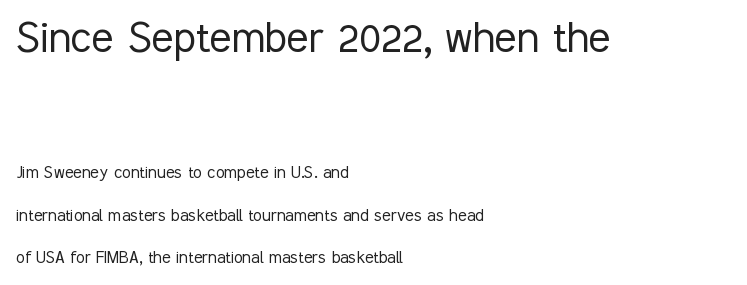
Q: Is the text bold? A: No.
Q: Is the text italic (slanted)? A: No, it is upright.
Q: Is the typeface a serif or a sans-serif typeface? A: Sans-serif.
Q: Is the text underlined? A: No.
Q: How is the paragraph aligned? A: Left-aligned.
Q: Is the spacing between letters normal or unusually wide? A: Normal.
Q: Is the spacing between lines tight, normal or loose? A: Loose.
Q: Which block of text is set in a larger size, the first (top) or the second (bottom)? A: The first (top) one.
Q: Width (condensed, normal, or wide)? A: Condensed.
Q: Stroke contrast? A: Low.
Q: x-height? A: Medium.
Q: Monospaced? A: No.
